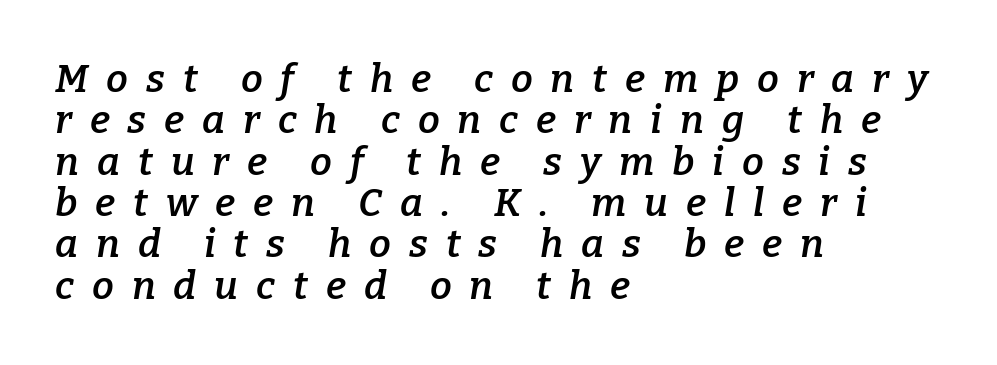
{"serif": "yes", "italic": "yes", "lean": "right", "slant_degrees": 9, "bold": "semi", "weight": "semibold", "width": "normal", "stroke_contrast": "low", "x_height": "medium", "monospaced": "no", "underline": "no", "align": "left", "line_spacing": "tight", "line_spacing_ratio": 1.06, "letter_spacing": "wide", "letter_spacing_em": 0.46, "glyph_px": 39}
